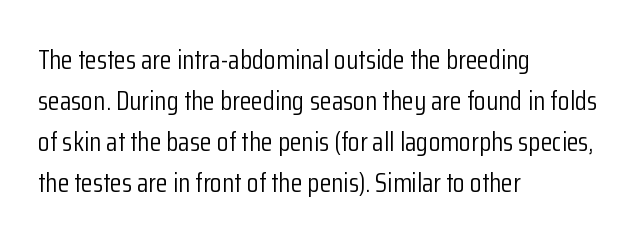
The image shows 27 px text type, upright; set left-aligned, normal line spacing (1.52x), normal letter spacing, not underlined.
